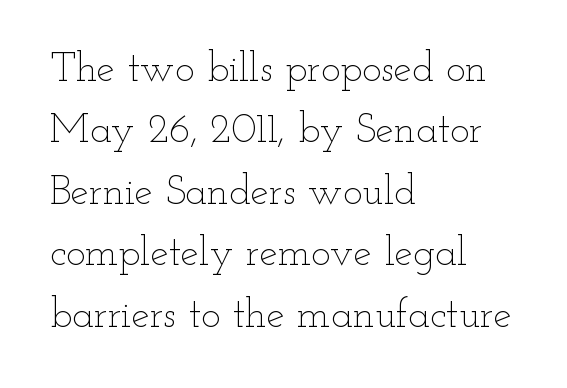
Posture: upright roman. Left-aligned paragraph, ragged on the right. Summary of weight: not heavy and not bold. These lines are rendered in a variable-pitch font. The strip under each line holds only bare page.
